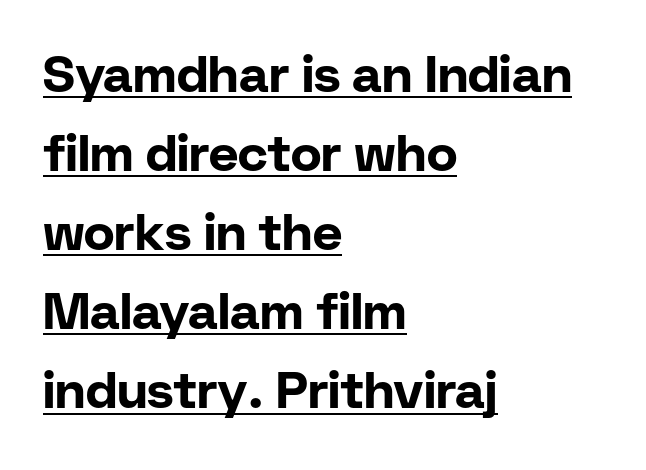
{"serif": "no", "italic": "no", "bold": "yes", "weight": "bold", "width": "normal", "stroke_contrast": "low", "x_height": "medium", "monospaced": "no", "underline": "yes", "align": "left", "line_spacing": "normal", "line_spacing_ratio": 1.55, "letter_spacing": "normal", "letter_spacing_em": 0.0, "glyph_px": 51}
